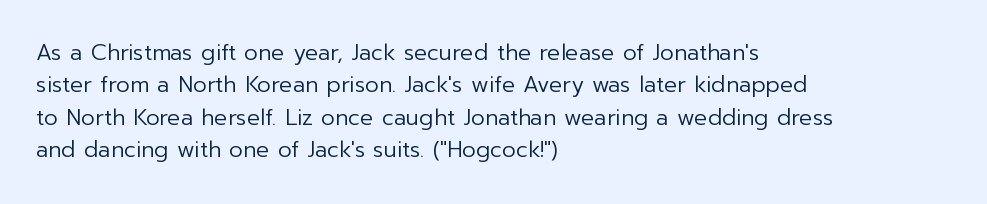
Q: Is the text bold? A: No.
Q: Is the text italic (slanted)? A: No, it is upright.
Q: Is the text underlined? A: No.
Q: How is the paragraph aligned? A: Left-aligned.
Q: Is the spacing between letters normal or unusually wide? A: Normal.
Q: Is the spacing between lines tight, normal or loose? A: Normal.
